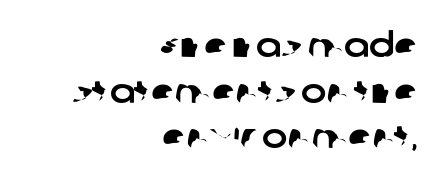
Q: Is the typeface a serif or a sans-serif typeface? A: Sans-serif.
Q: Is the text underlined? A: No.
Q: How is the paragraph aligned? A: Right-aligned.
Q: Is the spacing between letters normal or unusually wide? A: Normal.
Q: Is the spacing between lines tight, normal or loose? A: Normal.
Q: Width (condensed, normal, or wide)? A: Normal.
Q: Stroke contrast? A: Low.
Q: x-height? A: Large.
Q: Monospaced? A: No.
